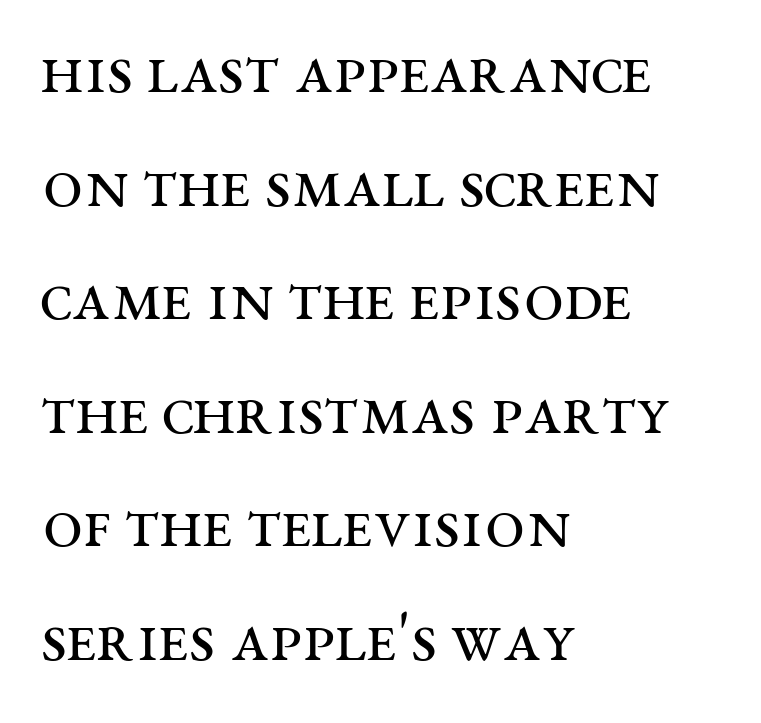
{"serif": "yes", "italic": "no", "bold": "no", "weight": "regular", "width": "wide", "stroke_contrast": "medium", "x_height": "large", "monospaced": "no", "underline": "no", "align": "left", "line_spacing": "normal", "line_spacing_ratio": 1.6, "letter_spacing": "normal", "letter_spacing_em": 0.0, "glyph_px": 71}
